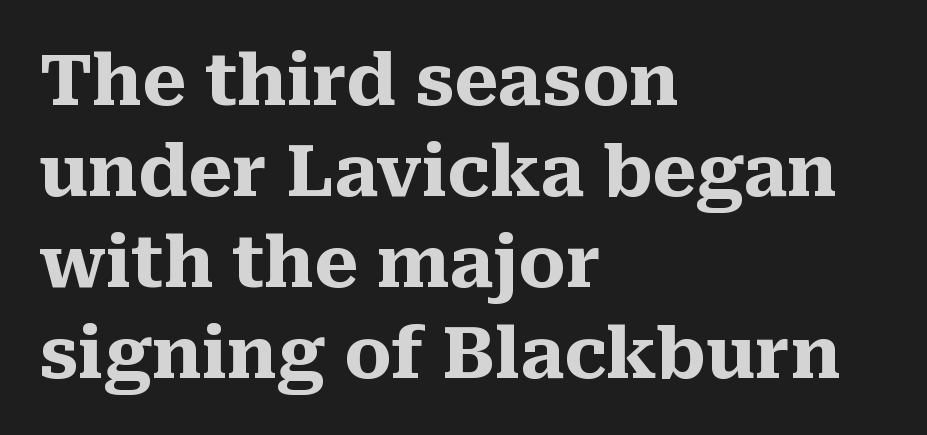
{"serif": "yes", "italic": "no", "bold": "yes", "weight": "heavy", "width": "normal", "stroke_contrast": "medium", "x_height": "medium", "monospaced": "no", "underline": "no", "align": "left", "line_spacing": "normal", "line_spacing_ratio": 1.28, "letter_spacing": "normal", "letter_spacing_em": 0.0, "glyph_px": 71}
